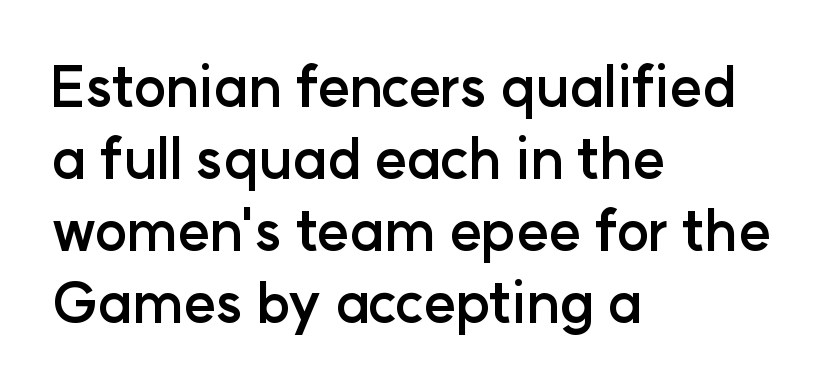
{"serif": "no", "italic": "no", "bold": "yes", "weight": "semibold", "width": "normal", "stroke_contrast": "low", "x_height": "medium", "monospaced": "no", "underline": "no", "align": "left", "line_spacing": "normal", "line_spacing_ratio": 1.31, "letter_spacing": "normal", "letter_spacing_em": 0.0, "glyph_px": 55}
